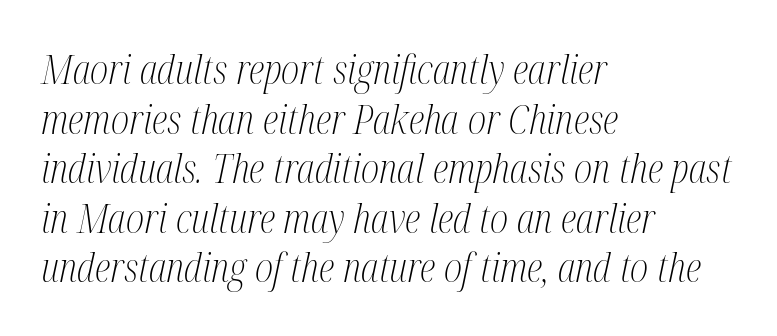
Observe the lean: these are italic letterforms. What stands out about the letter spacing? Nothing — it is the standard amount. Compared with a typical body face, this is equally light or lighter still. Looks like regular typesetting: each glyph gets only the width it needs. Where is the straight margin? On the left. Regarding serifs, this sample has them.
